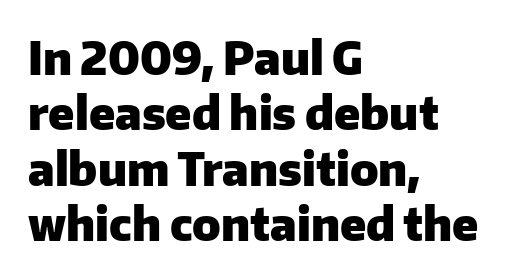
The image shows 45 px heavy sans-serif type, upright; set left-aligned, line spacing 1.23x, normal letter spacing, not underlined; low stroke contrast and a medium x-height.
